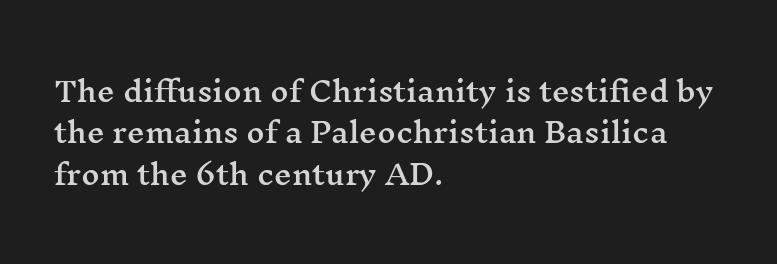
Q: Is the text italic (slanted)? A: No, it is upright.
Q: Is the typeface a serif or a sans-serif typeface? A: Serif.
Q: Is the text underlined? A: No.
Q: How is the paragraph aligned? A: Left-aligned.
Q: Is the spacing between letters normal or unusually wide? A: Normal.
Q: Is the spacing between lines tight, normal or loose? A: Normal.
Q: Width (condensed, normal, or wide)? A: Wide.
Q: Stroke contrast? A: Medium.
Q: x-height? A: Medium.
Q: Monospaced? A: No.
